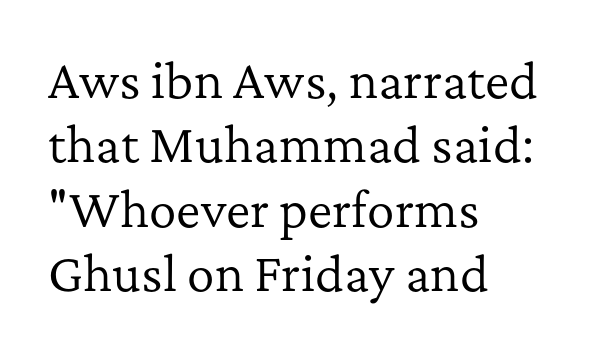
Weight: in the light-to-regular range. The vertical gap from one line to the next is medium. The glyphs in this specimen are seriffed. Does the lettering tilt? It doesn't — this is upright. The line texture is even and compact thanks to regular tracking.
